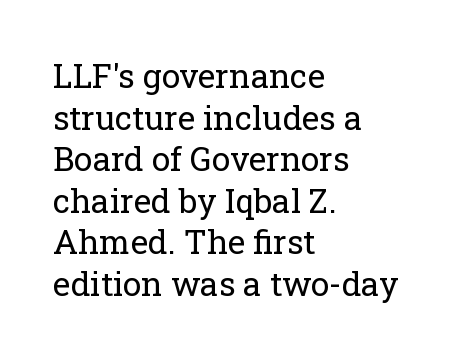
{"serif": "yes", "italic": "no", "bold": "no", "weight": "regular", "width": "normal", "stroke_contrast": "low", "x_height": "medium", "monospaced": "no", "underline": "no", "align": "left", "line_spacing": "normal", "line_spacing_ratio": 1.26, "letter_spacing": "normal", "letter_spacing_em": 0.0, "glyph_px": 33}
